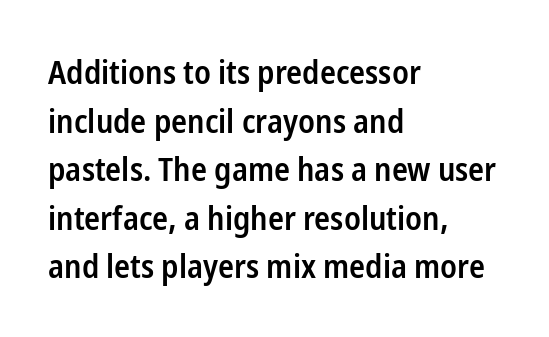
{"serif": "no", "italic": "no", "bold": "semi", "weight": "semibold", "width": "condensed", "stroke_contrast": "low", "x_height": "medium", "monospaced": "no", "underline": "no", "align": "left", "line_spacing": "normal", "line_spacing_ratio": 1.47, "letter_spacing": "normal", "letter_spacing_em": 0.0, "glyph_px": 33}
